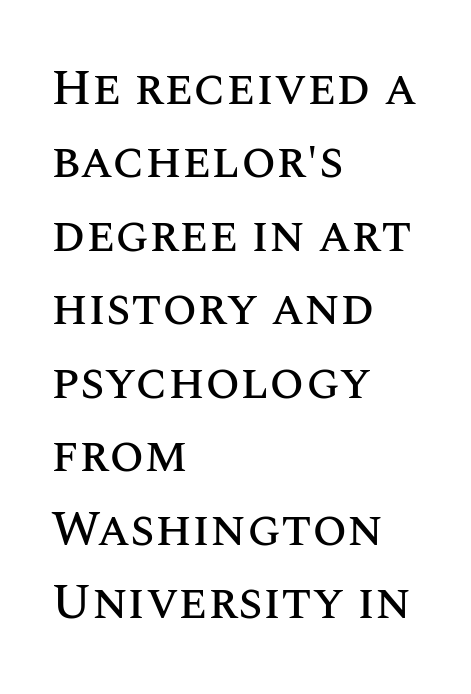
Q: Is the text italic (slanted)? A: No, it is upright.
Q: Is the text underlined? A: No.
Q: How is the paragraph aligned? A: Left-aligned.
Q: Is the spacing between letters normal or unusually wide? A: Normal.
Q: Is the spacing between lines tight, normal or loose? A: Normal.
Q: Width (condensed, normal, or wide)? A: Normal.
Q: Stroke contrast? A: Medium.
Q: x-height? A: Large.
Q: Monospaced? A: No.
